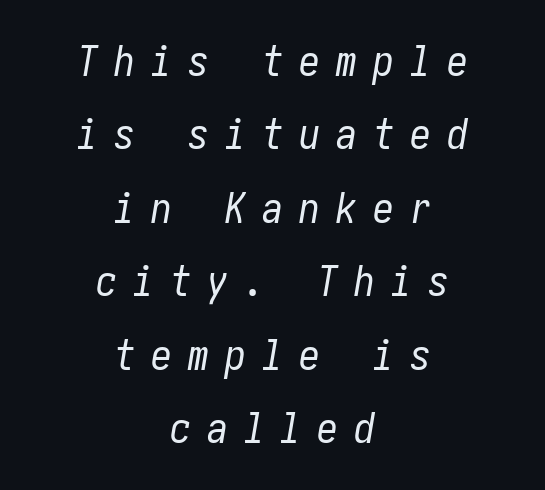
The image shows 42 px regular-weight, condensed type, italic (leaning right); set centered, line spacing 1.75x, unusually wide letter spacing (+0.38 em), not underlined; low stroke contrast and a medium x-height.
